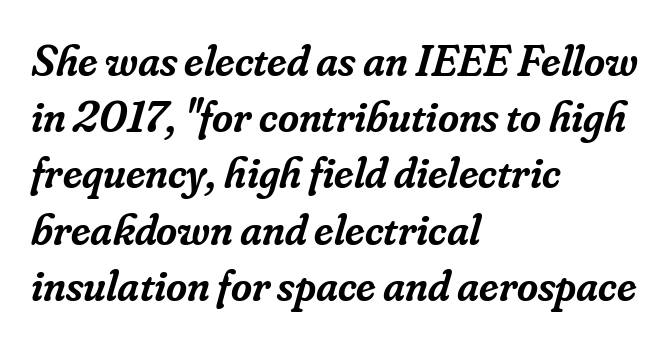
The tracking reads as untouched default to a designer's eye. Is the type slanted? Yes — the strokes lean at a clear angle. Strokes here are thickened, but only to semibold level. Evenly set lines give the paragraph a standard silhouette.
